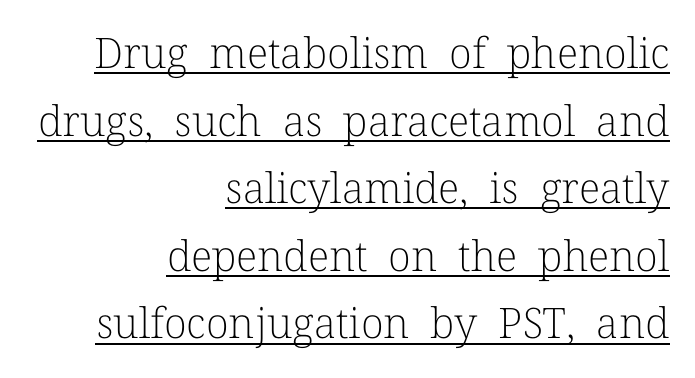
In terms of posture, this sample is upright. Compared with typical paragraphs, the rows here are spaced about the same. A rule runs beneath these lines of type. What stands out about the letter spacing? Nothing — it is the standard amount.
